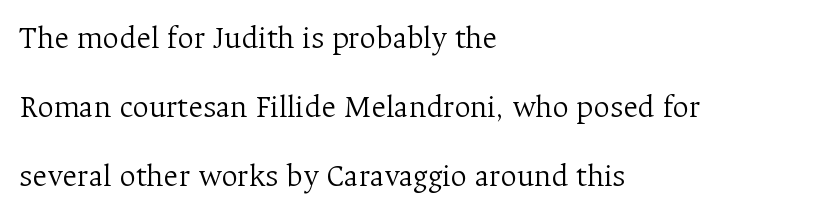
Observe the serifs anchoring each vertical stroke in this sample. No extra ink here — the face is not bold. Interline gaps are noticeably wide in this sample. When letters stand straight like this, we call the style roman or upright. Has an underline been added? It has not. Between one letter and the next there's only the usual sliver of space.
